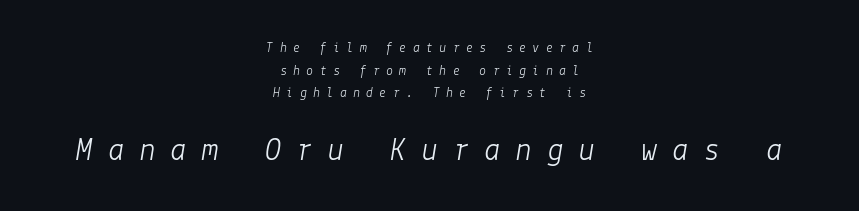
The image shows 33 px light type, italic (leaning right); set centered, normal line spacing (1.62x), unusually wide letter spacing (+0.45 em), not underlined; the second (bottom) block is 2.36x larger; low stroke contrast and a medium x-height.
